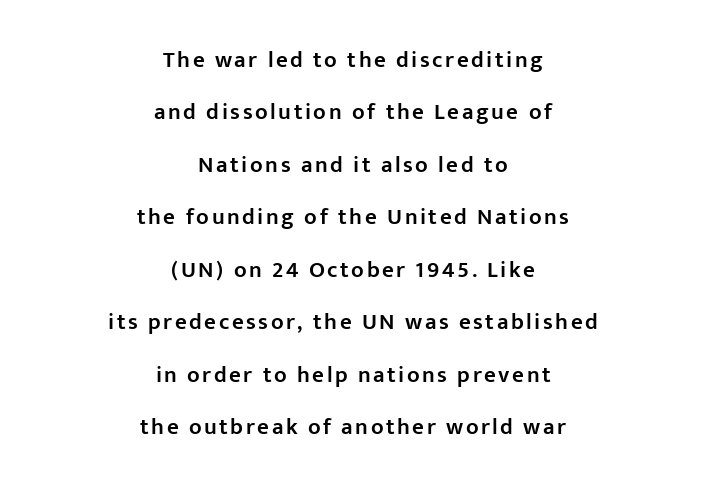
Q: Is the text bold? A: Semi-bold.
Q: Is the text italic (slanted)? A: No, it is upright.
Q: Is the text underlined? A: No.
Q: How is the paragraph aligned? A: Centered.
Q: Is the spacing between lines tight, normal or loose? A: Loose.
